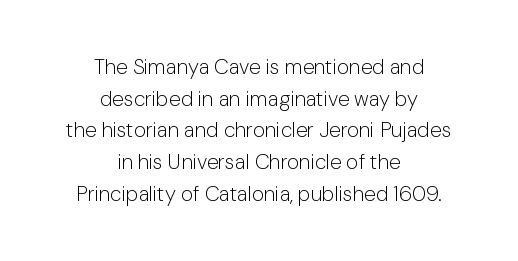
{"italic": "no", "bold": "no", "underline": "no", "align": "center", "line_spacing": "normal", "line_spacing_ratio": 1.51, "letter_spacing": "normal", "letter_spacing_em": 0.0, "glyph_px": 21}
